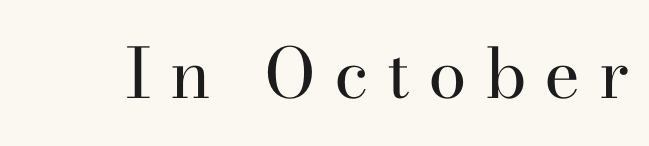
Q: Is the text bold? A: No.
Q: Is the text italic (slanted)? A: No, it is upright.
Q: Is the typeface a serif or a sans-serif typeface? A: Serif.
Q: Is the text underlined? A: No.
Q: Is the spacing between letters normal or unusually wide? A: Unusually wide.
Q: Width (condensed, normal, or wide)? A: Normal.
Q: Stroke contrast? A: High.
Q: x-height? A: Small.
Q: Monospaced? A: No.
